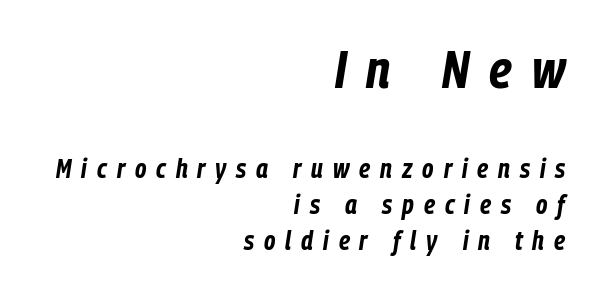
Q: Is the text bold? A: Yes.
Q: Is the text italic (slanted)? A: Yes, it leans right by about 9 degrees.
Q: Is the text underlined? A: No.
Q: How is the paragraph aligned? A: Right-aligned.
Q: Is the spacing between letters normal or unusually wide? A: Unusually wide.
Q: Is the spacing between lines tight, normal or loose? A: Normal.
Q: Which block of text is set in a larger size, the first (top) or the second (bottom)? A: The first (top) one.
Q: Width (condensed, normal, or wide)? A: Condensed.
Q: Stroke contrast? A: Low.
Q: x-height? A: Medium.
Q: Monospaced? A: No.
